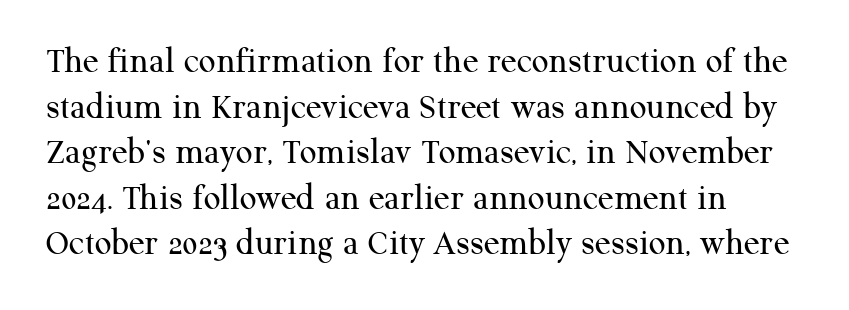
{"serif": "yes", "italic": "no", "bold": "no", "weight": "regular", "width": "normal", "stroke_contrast": "medium", "x_height": "medium", "monospaced": "no", "underline": "no", "align": "left", "line_spacing_ratio": 1.23, "letter_spacing": "normal", "letter_spacing_em": 0.0, "glyph_px": 37}
